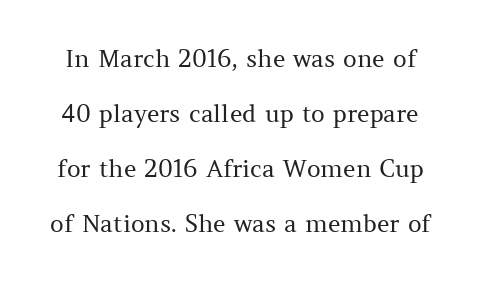
Q: Is the text bold? A: No.
Q: Is the text italic (slanted)? A: No, it is upright.
Q: Is the text underlined? A: No.
Q: Is the spacing between letters normal or unusually wide? A: Normal.
Q: Is the spacing between lines tight, normal or loose? A: Loose.
